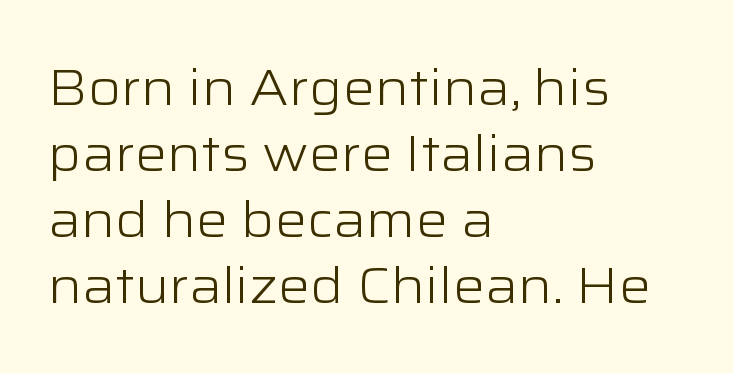
The leading is moderate, giving the passage an even texture. Proportional: the letters do not fall into vertical columns. Honestly, the letter spacing is just normal — you wouldn't notice it. The glyphs in this specimen are sans serif. When letters stand straight like this, we call the style roman or upright.
